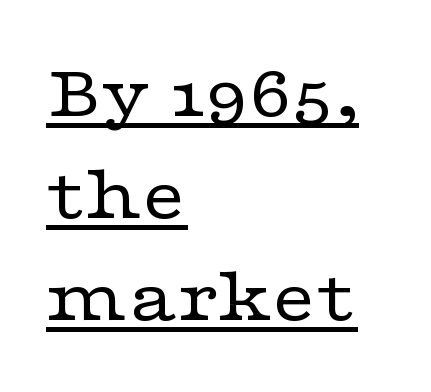
{"serif": "yes", "italic": "no", "bold": "no", "weight": "regular", "width": "wide", "stroke_contrast": "low", "x_height": "medium", "monospaced": "no", "underline": "yes", "align": "left", "line_spacing": "normal", "line_spacing_ratio": 1.31, "letter_spacing": "normal", "letter_spacing_em": 0.0, "glyph_px": 78}
